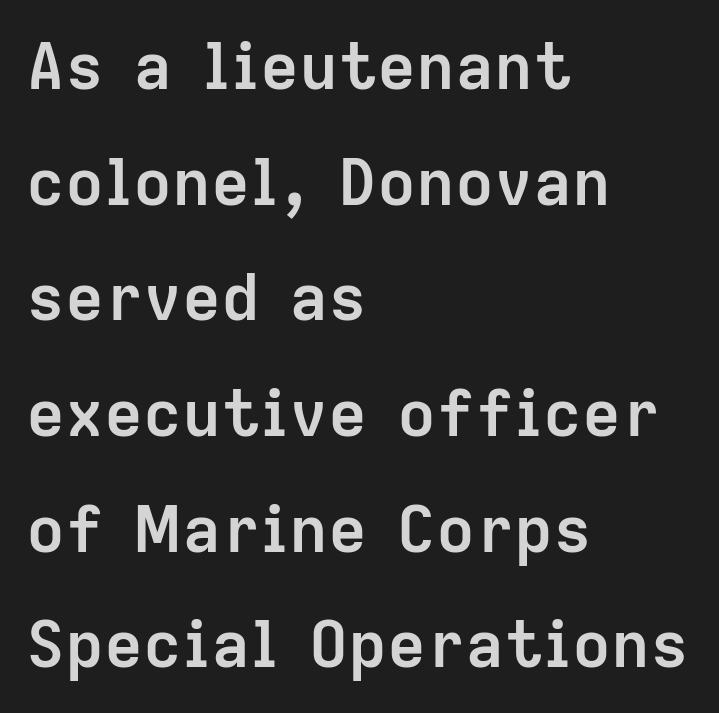
The image shows 65 px semibold sans-serif type, upright; set left-aligned, line spacing 1.78x, normal letter spacing, not underlined; low stroke contrast and a medium x-height.
